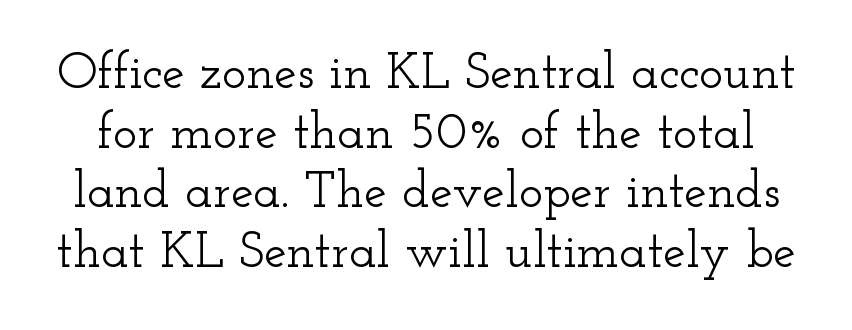
Q: Is the text italic (slanted)? A: No, it is upright.
Q: Is the typeface a serif or a sans-serif typeface? A: Serif.
Q: Is the text underlined? A: No.
Q: Is the spacing between letters normal or unusually wide? A: Normal.
Q: Width (condensed, normal, or wide)? A: Wide.
Q: Stroke contrast? A: Low.
Q: x-height? A: Small.
Q: Monospaced? A: No.
